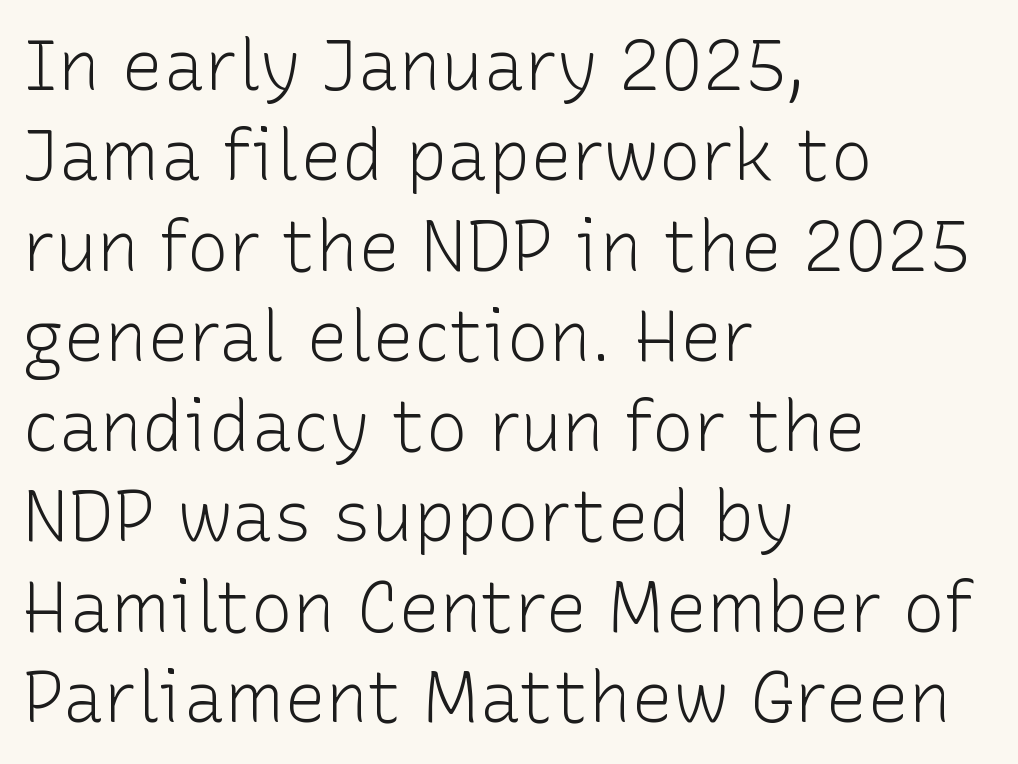
{"serif": "no", "italic": "no", "bold": "no", "weight": "light", "width": "normal", "stroke_contrast": "low", "x_height": "medium", "monospaced": "no", "underline": "no", "align": "left", "line_spacing": "normal", "line_spacing_ratio": 1.29, "letter_spacing": "normal", "letter_spacing_em": 0.0, "glyph_px": 70}
